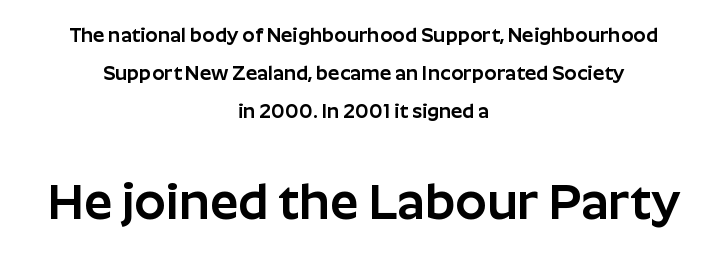
The image shows 50 px sans-serif type, upright; set centered, loose line spacing (1.9x), normal letter spacing, not underlined; the second (bottom) block is 2.5x larger; low stroke contrast and a medium x-height.
